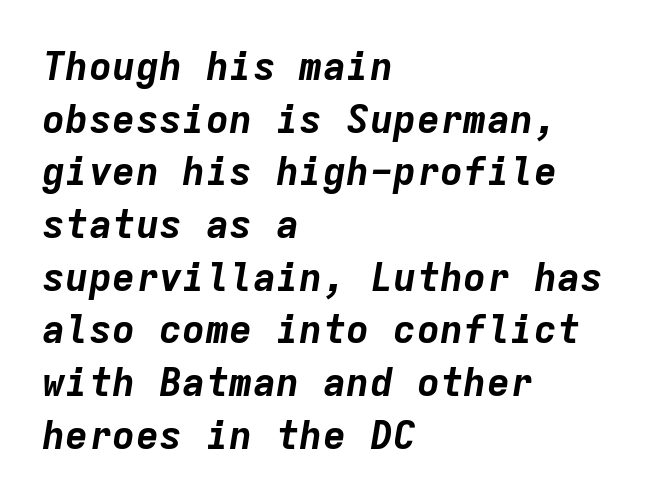
Q: Is the text bold? A: Yes.
Q: Is the text italic (slanted)? A: Yes, it leans right by about 9 degrees.
Q: Is the text underlined? A: No.
Q: How is the paragraph aligned? A: Left-aligned.
Q: Is the spacing between letters normal or unusually wide? A: Normal.
Q: Is the spacing between lines tight, normal or loose? A: Normal.
Q: Width (condensed, normal, or wide)? A: Normal.
Q: Stroke contrast? A: Low.
Q: x-height? A: Medium.
Q: Monospaced? A: Yes.
